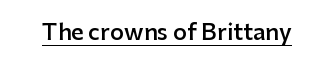
Q: Is the text bold? A: Semi-bold.
Q: Is the text italic (slanted)? A: No, it is upright.
Q: Is the text underlined? A: Yes.
Q: Is the spacing between letters normal or unusually wide? A: Normal.
